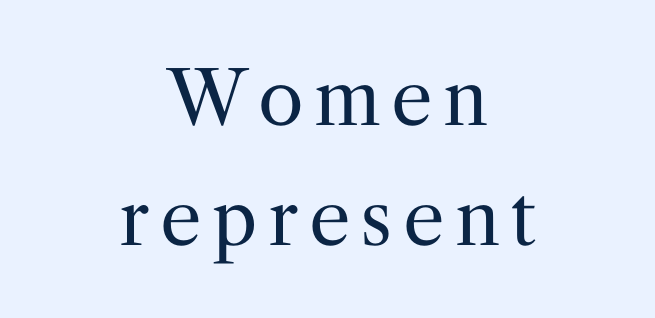
{"serif": "yes", "italic": "no", "bold": "no", "weight": "regular", "width": "normal", "stroke_contrast": "medium", "x_height": "medium", "monospaced": "no", "underline": "no", "align": "center", "line_spacing": "normal", "line_spacing_ratio": 1.62, "glyph_px": 74}
